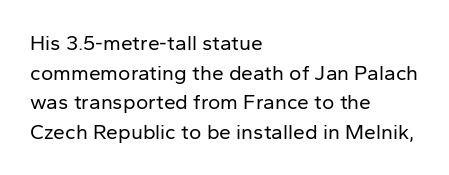
The image shows 21 px text type, upright; set left-aligned, normal line spacing (1.41x), normal letter spacing, not underlined.
